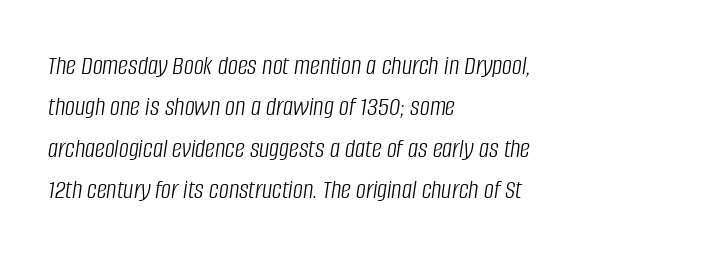
The image shows 28 px light, condensed type, italic (leaning right); set left-aligned, normal line spacing (1.48x), normal letter spacing, not underlined; low stroke contrast and a large x-height.
